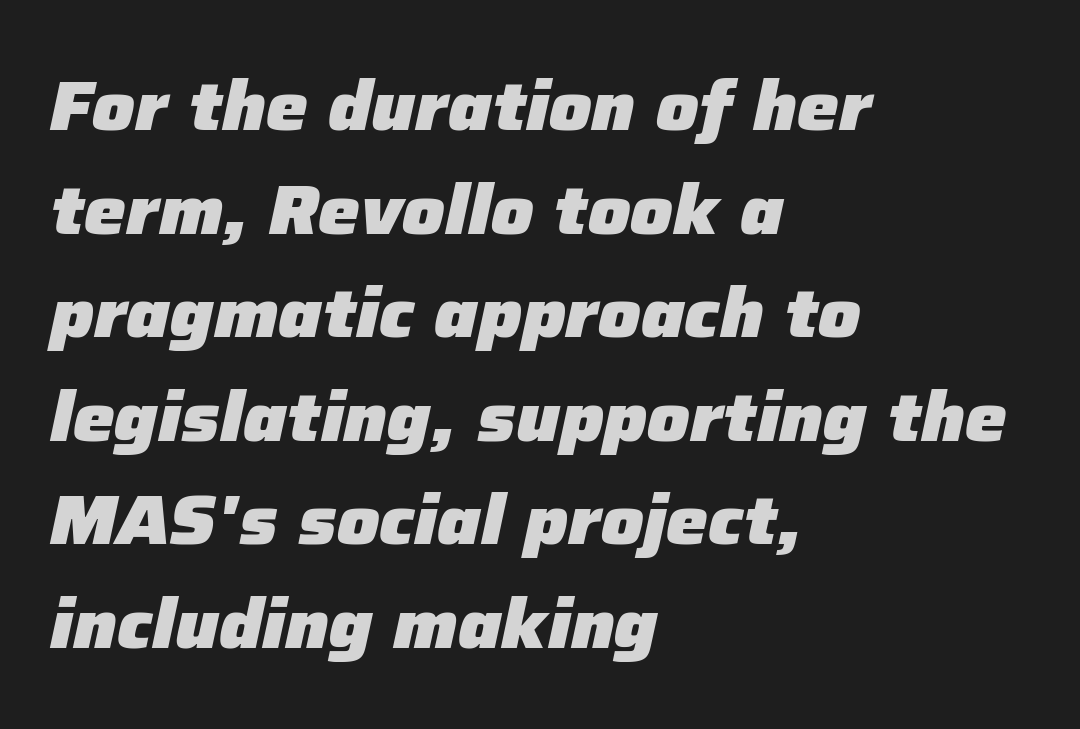
Character widths vary here, with narrow letters taking less room than wide ones. You could call the tracking neutral — neither tight nor loose. Decoration check: the copy has no underline. The rendering uses a moderate line-height, typical for paragraphs.
